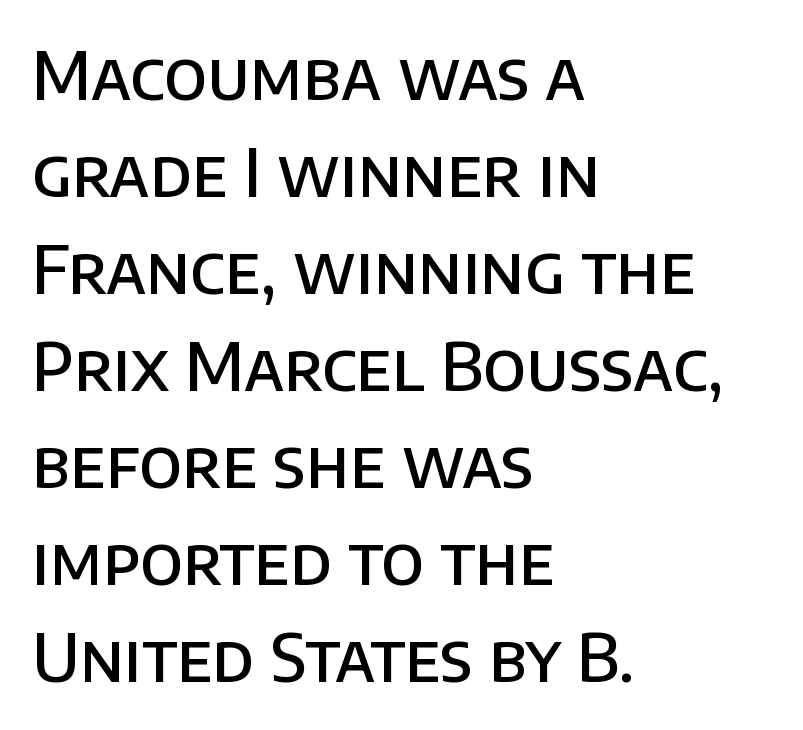
Each line starts at the same left margin while the right side varies. The characters display no serif detailing; their extremities are plain. Every stem runs plumb, perpendicular to the baseline. This sample has the flowing, uneven cadence of proportional lettering.
